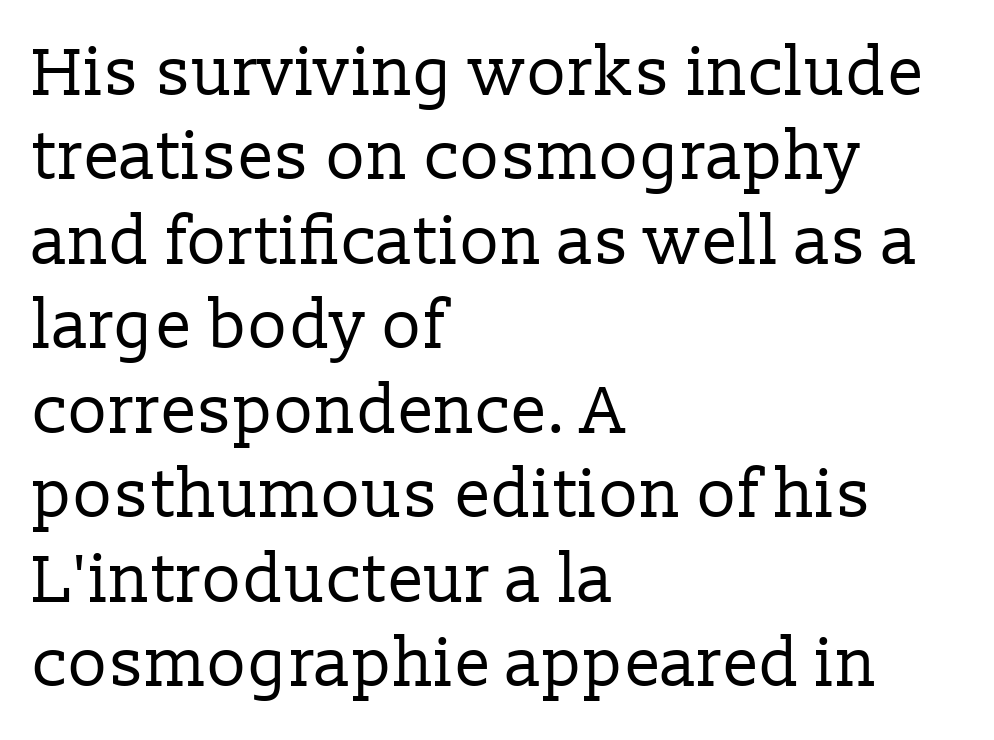
{"serif": "yes", "italic": "no", "bold": "no", "weight": "regular", "width": "normal", "stroke_contrast": "low", "x_height": "medium", "monospaced": "no", "underline": "no", "align": "left", "line_spacing": "normal", "line_spacing_ratio": 1.26, "letter_spacing": "normal", "letter_spacing_em": 0.0, "glyph_px": 67}
